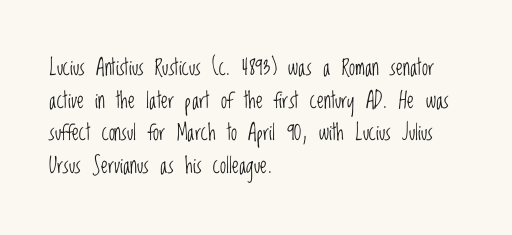
The image shows 22 px text type, upright; set left-aligned, normal line spacing (1.48x), normal letter spacing, not underlined.
